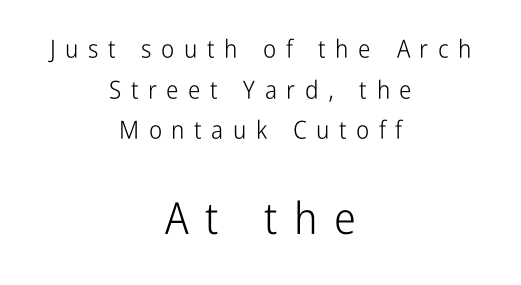
Heft: none added — not bold. The passage shown has open, widely tracked lettering throughout. You can tell from the bare stems that sans-serif type was used. The rows are spaced the way most documents space them. A typesetter would call this proportional, since set widths differ per character. Is the lower block the larger one? Yes — the lower block carries the bigger type.
